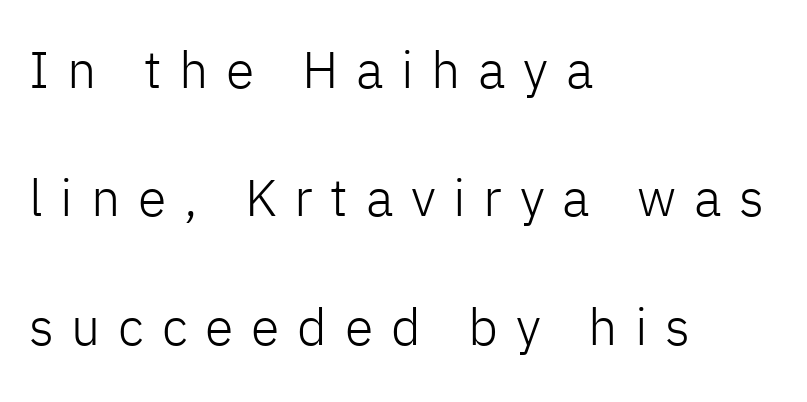
Think of a printed novel: that variable character pitch is what you see here. Typeset ragged right — the left edge is the straight one. A roman cut, with each character standing at attention. Font category for this specimen: sans-serif.
